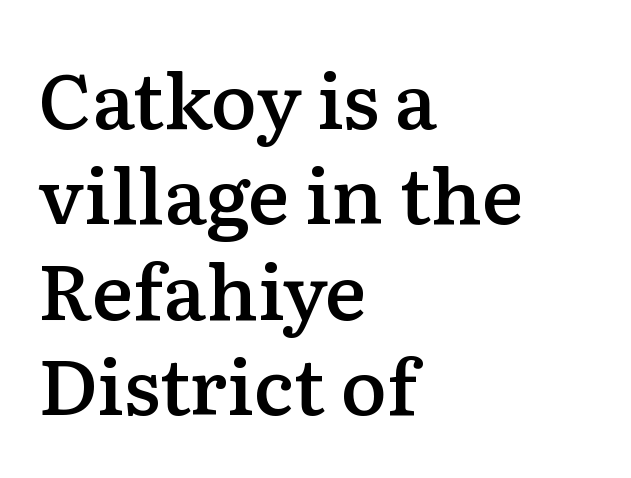
Q: Is the text bold? A: Semi-bold.
Q: Is the text italic (slanted)? A: No, it is upright.
Q: Is the typeface a serif or a sans-serif typeface? A: Serif.
Q: Is the text underlined? A: No.
Q: How is the paragraph aligned? A: Left-aligned.
Q: Is the spacing between letters normal or unusually wide? A: Normal.
Q: Width (condensed, normal, or wide)? A: Normal.
Q: Stroke contrast? A: Low.
Q: x-height? A: Medium.
Q: Monospaced? A: No.
